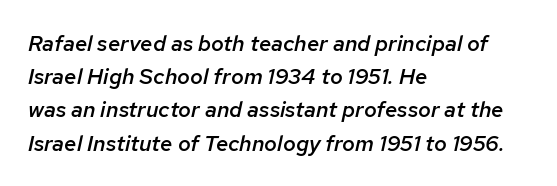
The image shows 22 px text type, italic (leaning right); set left-aligned, normal line spacing (1.51x), normal letter spacing, not underlined.
